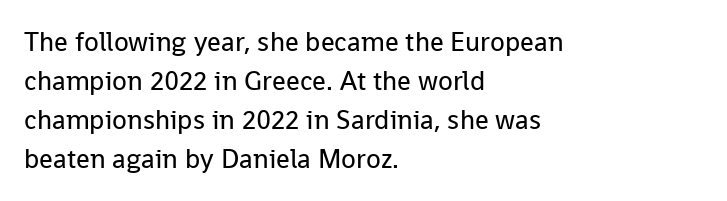
The image shows 27 px text type, upright; set left-aligned, normal line spacing (1.45x), normal letter spacing, not underlined.
